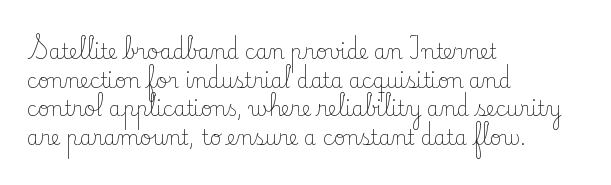
Q: Is the text bold? A: No.
Q: Is the text italic (slanted)? A: No, it is upright.
Q: Is the text underlined? A: No.
Q: How is the paragraph aligned? A: Left-aligned.
Q: Is the spacing between letters normal or unusually wide? A: Normal.
Q: Is the spacing between lines tight, normal or loose? A: Normal.
